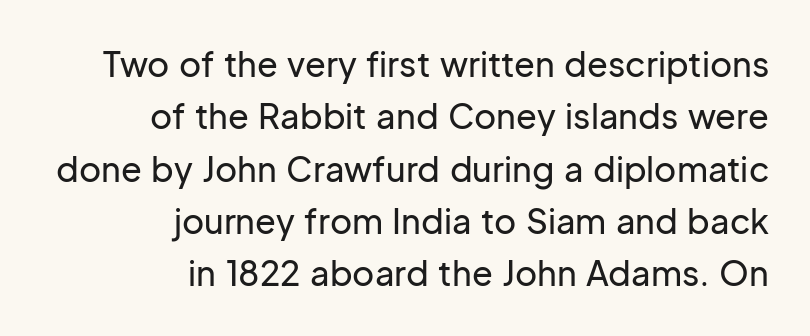
Teacher's note: observe the even right margin — that is flush-right alignment. Every character sits straight up, as roman type does. Underline: absent. Short note: letters normally spaced. The face used here is a sans, in the tradition of grotesques and geometrics. This block has exactly the height ordinary leading produces.
